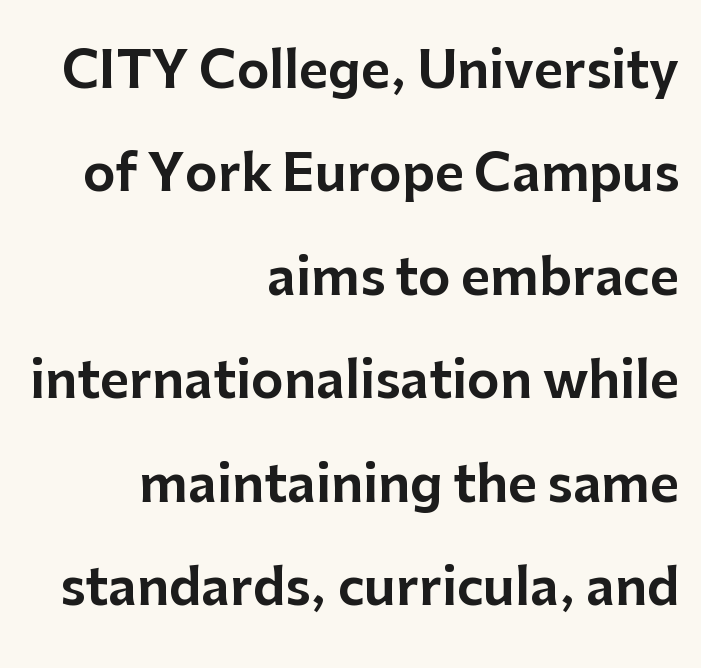
Short and long lines alike share a common ending point at right. The text was rendered using a sans face with plain stroke endings. Only glyphs here, with clear space below each row. If you drew a line through each stem, it would be perfectly vertical.
